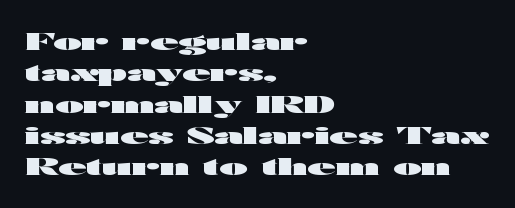
Q: Is the text bold? A: Yes.
Q: Is the text italic (slanted)? A: No, it is upright.
Q: Is the text underlined? A: No.
Q: How is the paragraph aligned? A: Left-aligned.
Q: Is the spacing between letters normal or unusually wide? A: Normal.
Q: Is the spacing between lines tight, normal or loose? A: Normal.
